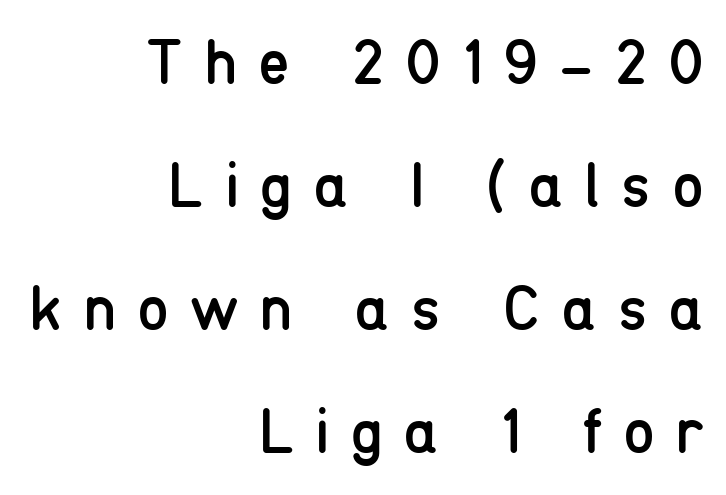
The image shows 64 px regular-weight, condensed sans-serif type, upright; set right-aligned, loose line spacing (1.92x), unusually wide letter spacing (+0.33 em), not underlined; low stroke contrast and a medium x-height.
